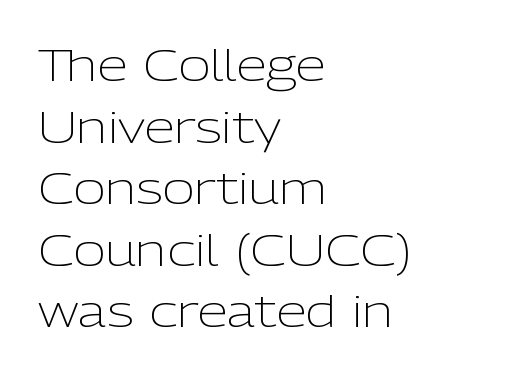
The letters sit at their default tracking, neither squeezed nor spread. The glyphs in this specimen are sans serif. Italic: no, the glyphs are upright roman. You could not count columns in this text — the font is proportionally spaced.
